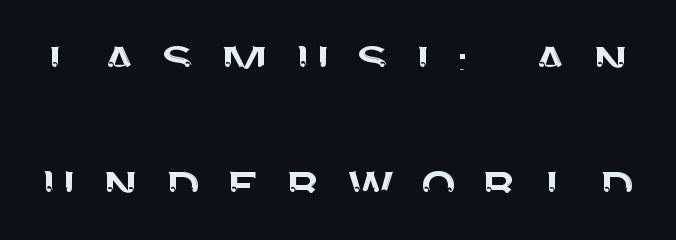
The image shows 60 px sans-serif type, upright; set loose line spacing (2.08x), unusually wide letter spacing (+0.39 em), not underlined; medium stroke contrast and a large x-height.
